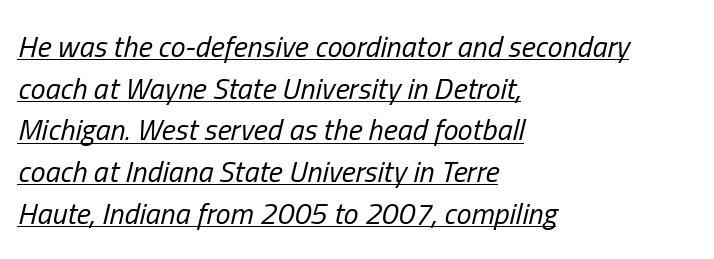
This sample keeps an unexceptional amount of space between lines. What stands out about the letter spacing? Nothing — it is the standard amount. Beneath each row of characters lies a ruled line. Each letter keeps its own natural width here, so spacing adapts to shape.
